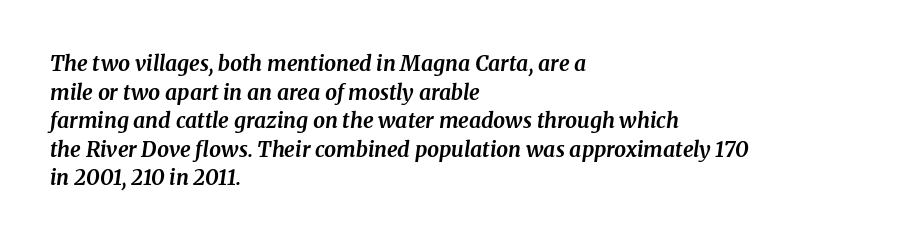
Q: Is the text bold? A: Yes.
Q: Is the text italic (slanted)? A: Yes, it leans right by about 8 degrees.
Q: Is the text underlined? A: No.
Q: How is the paragraph aligned? A: Left-aligned.
Q: Is the spacing between letters normal or unusually wide? A: Normal.
Q: Is the spacing between lines tight, normal or loose? A: Normal.
